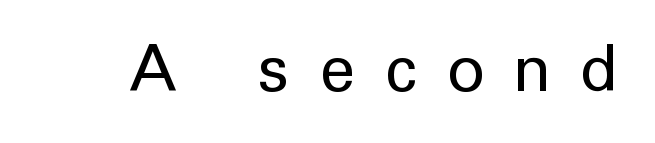
The image shows 64 px regular-weight sans-serif type, upright; set unusually wide letter spacing (+0.48 em), not underlined; low stroke contrast and a medium x-height.
